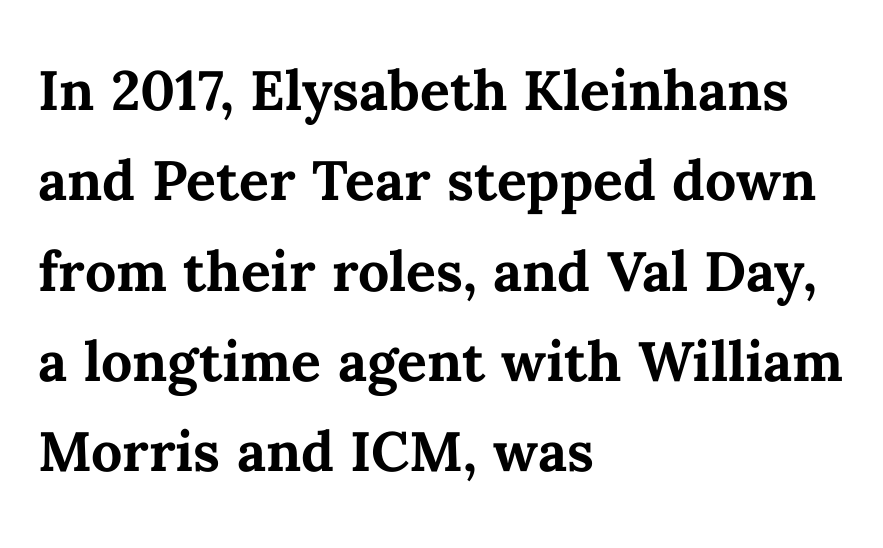
The image shows 74 px semibold type, upright; set left-aligned, line spacing 1.22x, normal letter spacing, not underlined; medium stroke contrast and a medium x-height.
